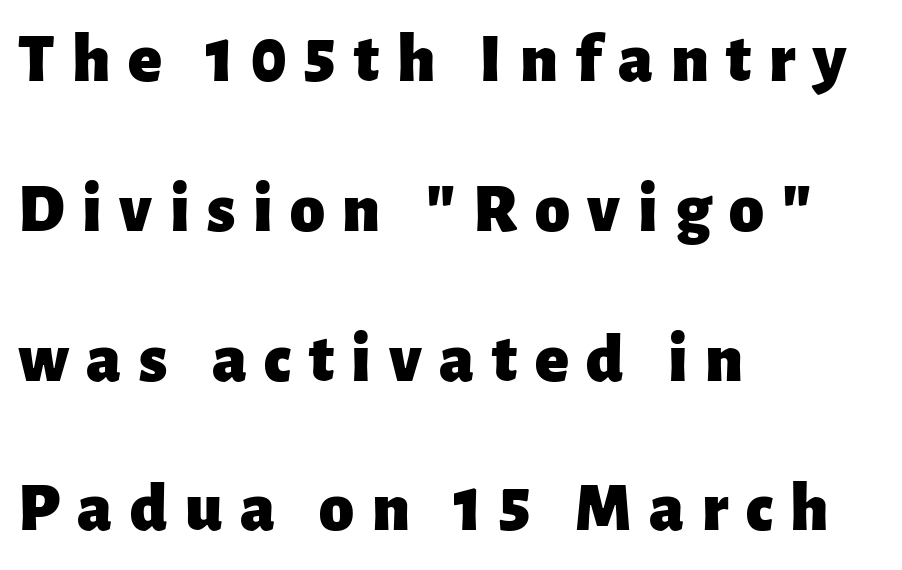
Q: Is the text bold? A: Yes.
Q: Is the text italic (slanted)? A: No, it is upright.
Q: Is the typeface a serif or a sans-serif typeface? A: Sans-serif.
Q: Is the text underlined? A: No.
Q: How is the paragraph aligned? A: Left-aligned.
Q: Is the spacing between letters normal or unusually wide? A: Unusually wide.
Q: Is the spacing between lines tight, normal or loose? A: Loose.
Q: Width (condensed, normal, or wide)? A: Normal.
Q: Stroke contrast? A: Low.
Q: x-height? A: Medium.
Q: Monospaced? A: No.
